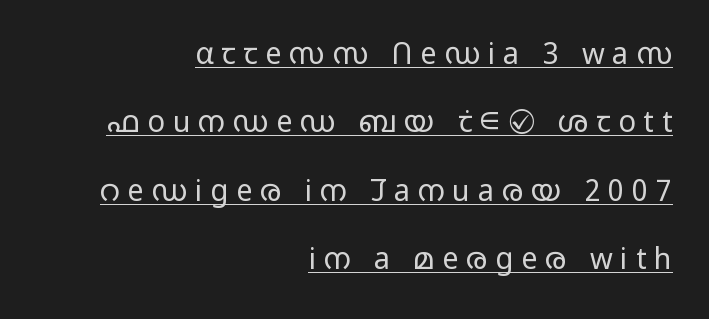
The image shows 29 px light, wide sans-serif type, upright; set right-aligned, loose line spacing (2.36x), unusually wide letter spacing (+0.27 em), underlined; low stroke contrast and a medium x-height.
